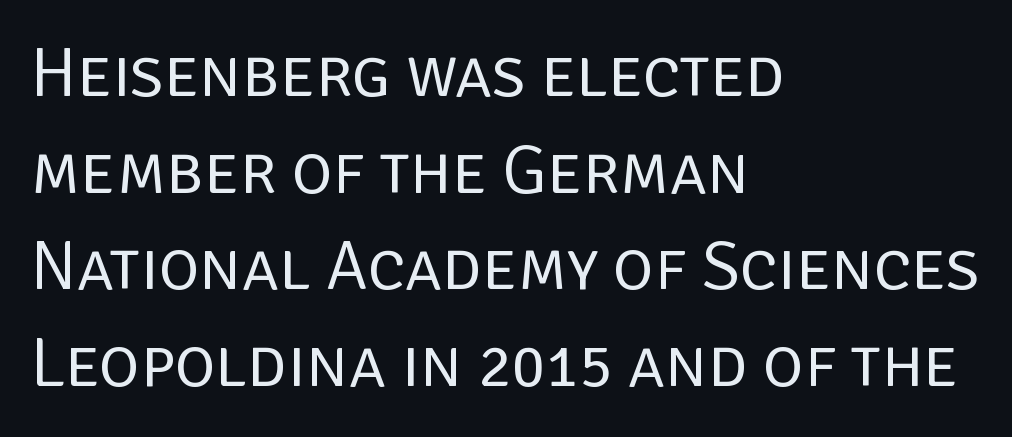
Q: Is the text bold? A: No.
Q: Is the text italic (slanted)? A: No, it is upright.
Q: Is the typeface a serif or a sans-serif typeface? A: Sans-serif.
Q: Is the text underlined? A: No.
Q: How is the paragraph aligned? A: Left-aligned.
Q: Is the spacing between letters normal or unusually wide? A: Normal.
Q: Is the spacing between lines tight, normal or loose? A: Normal.
Q: Width (condensed, normal, or wide)? A: Normal.
Q: Stroke contrast? A: Low.
Q: x-height? A: Large.
Q: Monospaced? A: No.
